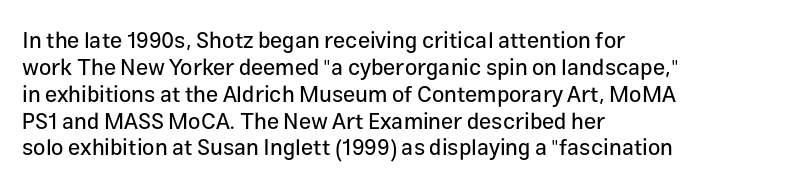
The image shows 22 px text type, upright; set left-aligned, line spacing 1.22x, normal letter spacing, not underlined.
